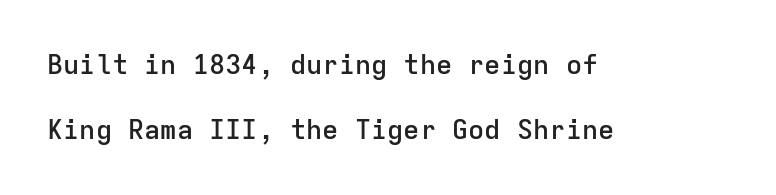
{"italic": "no", "bold": "semi", "underline": "no", "align": "left", "line_spacing": "loose", "line_spacing_ratio": 2.41, "letter_spacing": "normal", "letter_spacing_em": 0.0, "glyph_px": 27}
